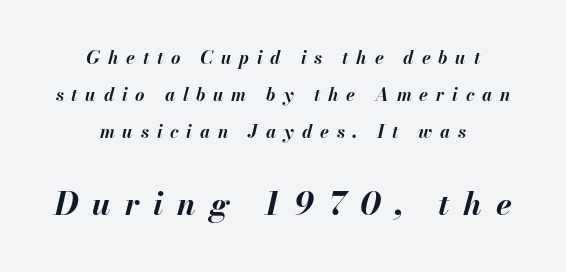
The image shows 32 px bold type, italic (leaning right); set centered, loose line spacing (2.05x), unusually wide letter spacing (+0.43 em), not underlined; the second (bottom) block is 1.78x larger; medium stroke contrast and a small x-height.
